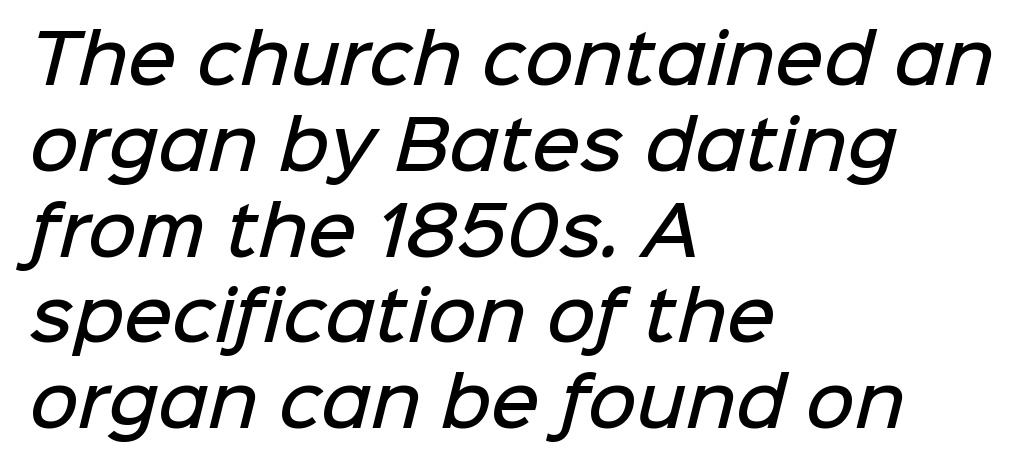
Varying glyph widths throughout — classic text-font behaviour. This sample uses plain, unmodified letter spacing. The face used here is a sans, in the tradition of grotesques and geometrics. The letters are semibold — heavier than regular but short of a full bold. These lines are set flush left with a ragged right edge. Quick note: underline off.
